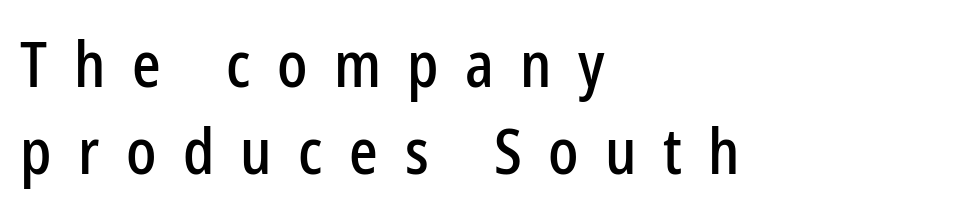
{"serif": "no", "italic": "no", "width": "condensed", "stroke_contrast": "low", "x_height": "medium", "monospaced": "no", "underline": "no", "align": "left", "line_spacing": "normal", "line_spacing_ratio": 1.38, "letter_spacing": "wide", "letter_spacing_em": 0.42, "glyph_px": 63}
